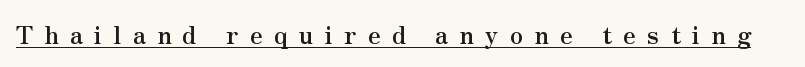
When letters stand straight like this, we call the style roman or upright. Notice how a bar underscores the lettering throughout. The font is running at its bold setting. Display-style spreading of the glyphs; the letterfit is very open.
